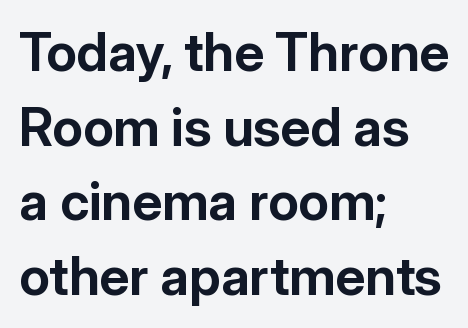
The passage shown has conventional tracking throughout. The letters carry no serifs — their stems end cleanly without finishing strokes. A normal amount of white space separates one row of letters from the next. Notice how the stems are strictly vertical — no italics here. The strokes are fattened all the way to bold. Check the space under the baseline: it is left empty.
